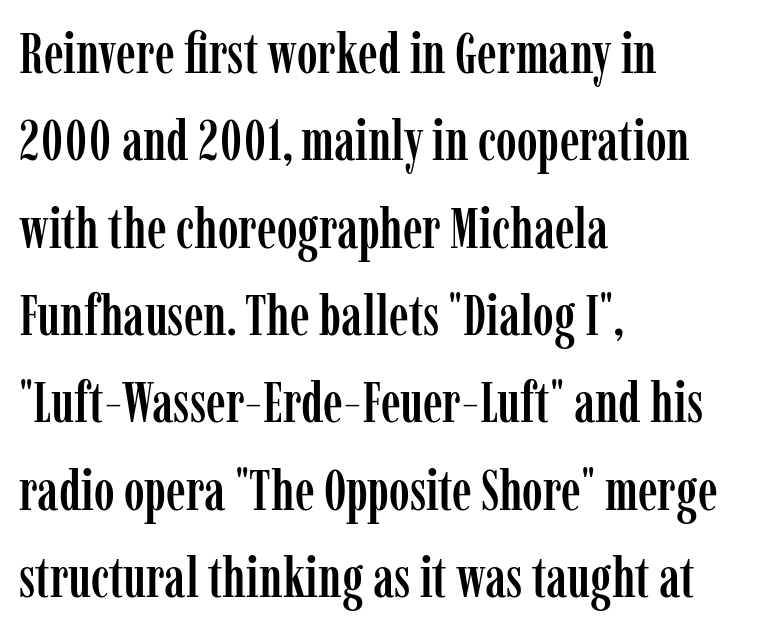
Nobody touched the tracking dial on this one. Examine the stroke ends and you'll spot serifs. Type without underlining. A typesetter would call this proportional, since set widths differ per character.
